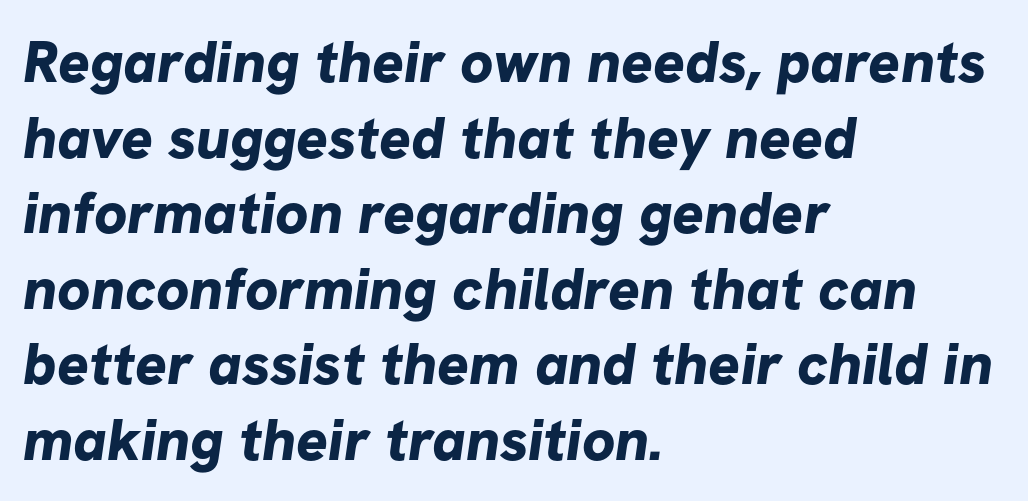
{"serif": "no", "bold": "yes", "weight": "bold", "width": "normal", "stroke_contrast": "low", "x_height": "medium", "monospaced": "no", "underline": "no", "align": "left", "line_spacing": "normal", "line_spacing_ratio": 1.28, "letter_spacing": "normal", "letter_spacing_em": 0.0, "glyph_px": 59}
